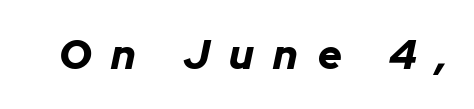
The image shows 41 px bold type, italic (leaning right); set unusually wide letter spacing (+0.48 em), not underlined; low stroke contrast and a medium x-height.
